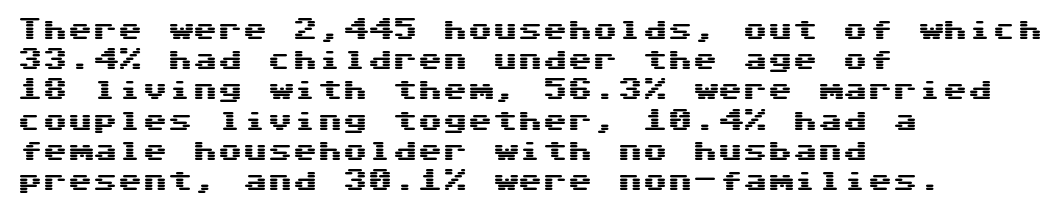
The image shows 25 px text type, upright; set left-aligned, line spacing 1.21x, normal letter spacing, not underlined.
